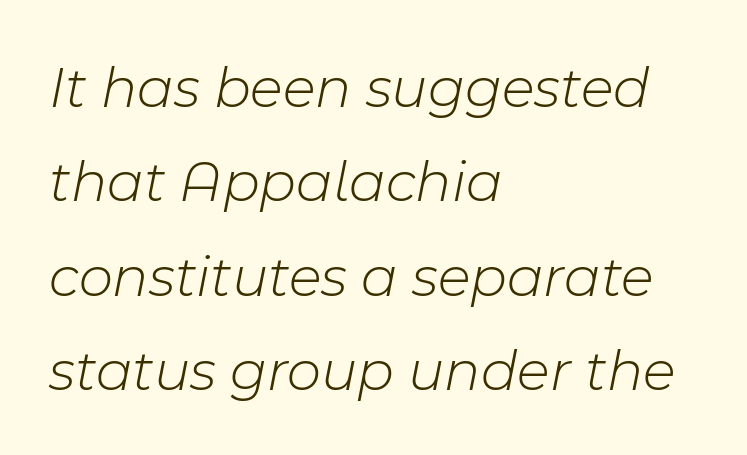
The paragraph has a hard left edge and a soft right edge. Evenly set lines give the paragraph a standard silhouette. The weight would be labelled regular, book, light, or lighter still. Each word holds together tightly as a unit, with standard inter-letter gaps. Has an underline been added? It has not. Here the designer chose a conventional face with non-uniform glyph widths.
